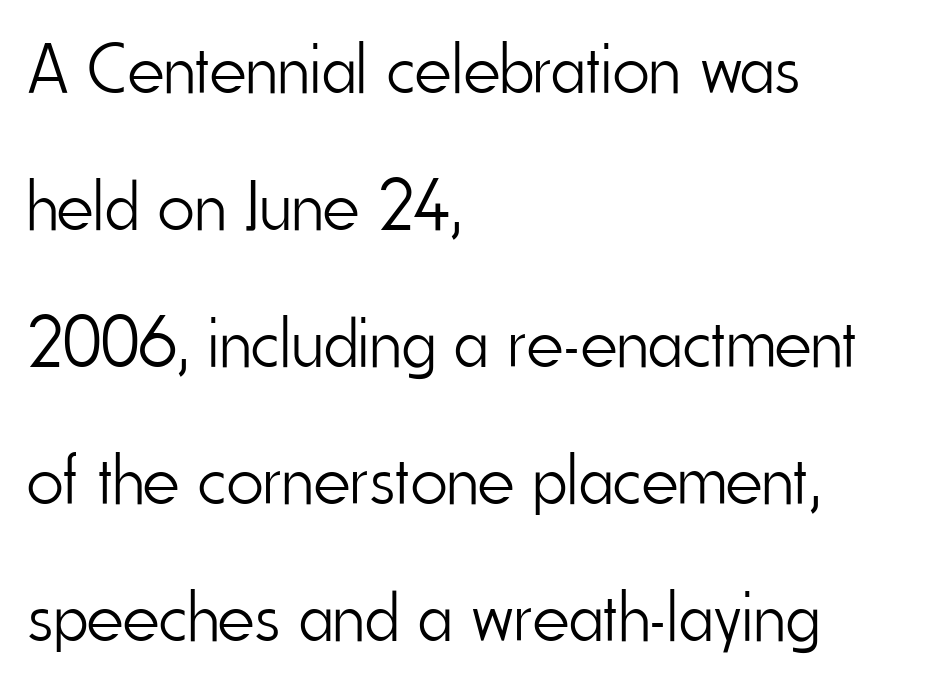
{"serif": "no", "italic": "no", "bold": "no", "weight": "light", "width": "condensed", "stroke_contrast": "low", "x_height": "small", "monospaced": "no", "underline": "no", "align": "left", "line_spacing": "loose", "line_spacing_ratio": 1.93, "letter_spacing": "normal", "letter_spacing_em": 0.0, "glyph_px": 71}
